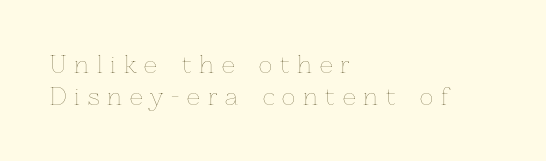
Q: Is the text bold? A: No.
Q: Is the text italic (slanted)? A: No, it is upright.
Q: Is the text underlined? A: No.
Q: How is the paragraph aligned? A: Left-aligned.
Q: Is the spacing between letters normal or unusually wide? A: Unusually wide.
Q: Is the spacing between lines tight, normal or loose? A: Normal.
